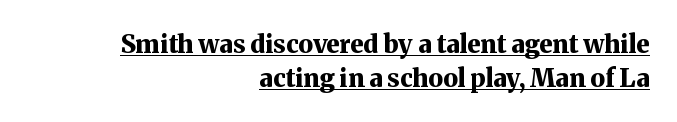
The image shows 25 px bold type, upright; set right-aligned, normal line spacing (1.36x), normal letter spacing, underlined.
